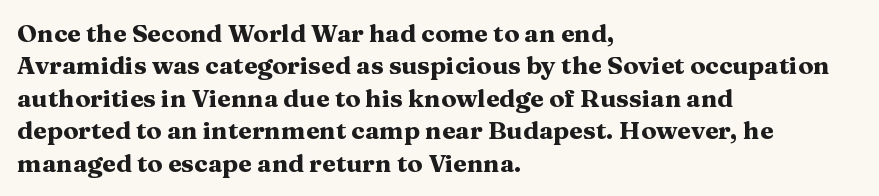
The image shows 25 px bold type, upright; set left-aligned, normal line spacing (1.3x), normal letter spacing, not underlined.
